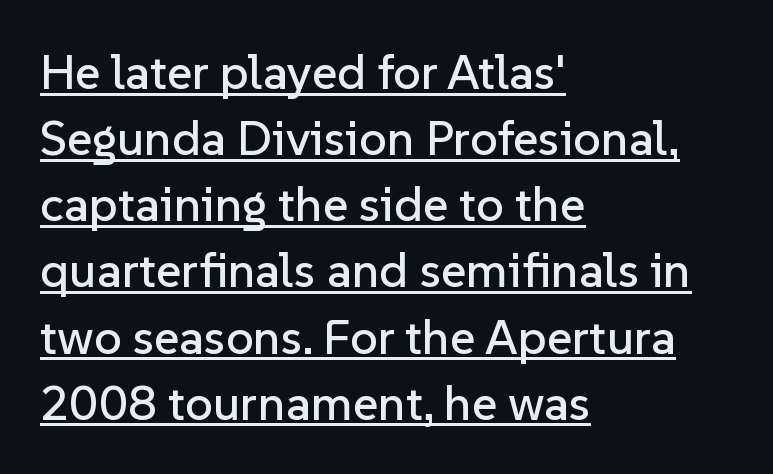
Q: Is the text italic (slanted)? A: No, it is upright.
Q: Is the typeface a serif or a sans-serif typeface? A: Sans-serif.
Q: Is the text underlined? A: Yes.
Q: How is the paragraph aligned? A: Left-aligned.
Q: Is the spacing between letters normal or unusually wide? A: Normal.
Q: Is the spacing between lines tight, normal or loose? A: Normal.
Q: Width (condensed, normal, or wide)? A: Normal.
Q: Stroke contrast? A: Low.
Q: x-height? A: Medium.
Q: Monospaced? A: No.
